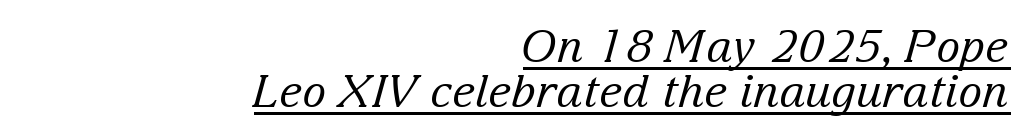
Weight: in the light-to-regular range. Caption: standard tracking, unaltered. Compared with a flush-left layout, this one pins lines to the opposite, right side. A rule runs beneath these lines of type. Successive baselines arrive quickly, one right under another.
